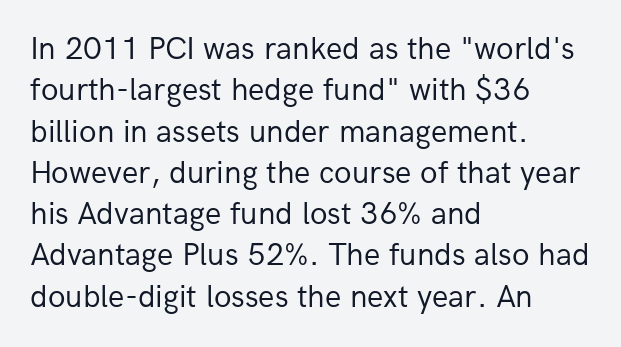
Q: Is the text bold? A: No.
Q: Is the text italic (slanted)? A: No, it is upright.
Q: Is the typeface a serif or a sans-serif typeface? A: Sans-serif.
Q: Is the text underlined? A: No.
Q: How is the paragraph aligned? A: Left-aligned.
Q: Is the spacing between letters normal or unusually wide? A: Normal.
Q: Is the spacing between lines tight, normal or loose? A: Normal.
Q: Width (condensed, normal, or wide)? A: Normal.
Q: Stroke contrast? A: Low.
Q: x-height? A: Medium.
Q: Monospaced? A: No.
